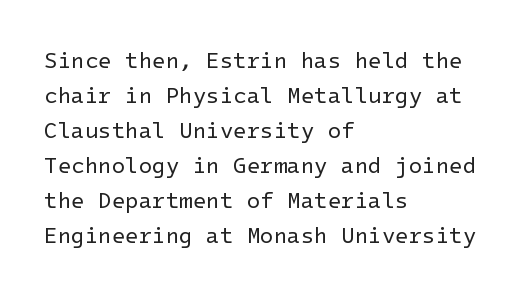
{"italic": "no", "bold": "no", "underline": "no", "align": "left", "line_spacing": "normal", "line_spacing_ratio": 1.59, "letter_spacing": "normal", "letter_spacing_em": 0.0, "glyph_px": 22}
